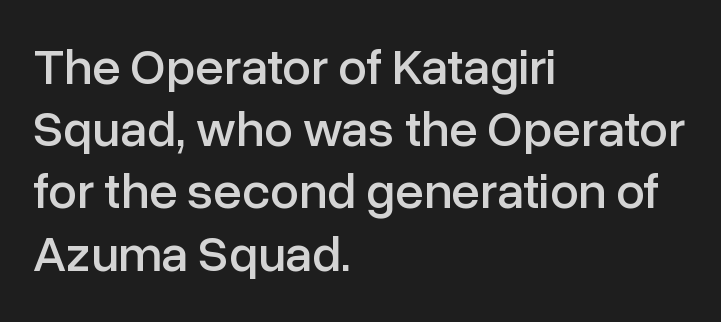
{"serif": "no", "italic": "no", "width": "normal", "stroke_contrast": "low", "x_height": "medium", "monospaced": "no", "underline": "no", "align": "left", "line_spacing_ratio": 1.22, "letter_spacing": "normal", "letter_spacing_em": 0.0, "glyph_px": 51}
